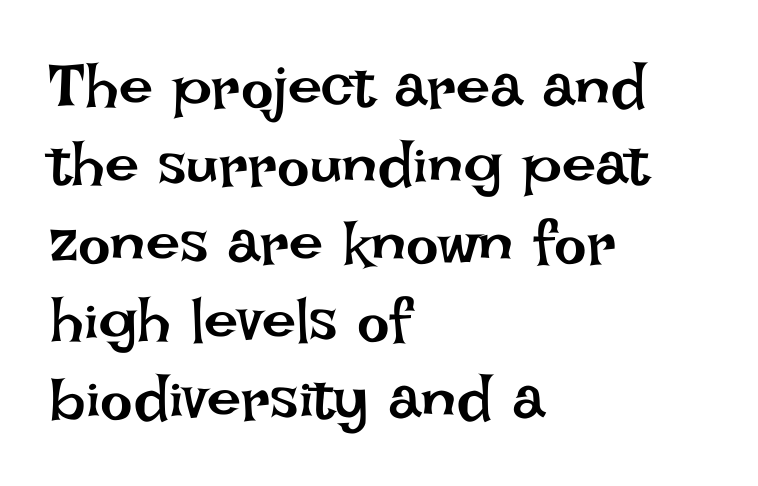
The image shows 61 px regular-weight type, upright; set left-aligned, normal line spacing (1.28x), normal letter spacing, not underlined; low stroke contrast and a large x-height.
